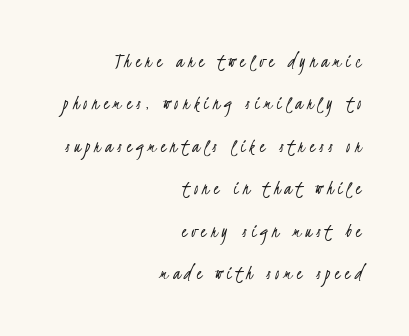
The image shows 21 px text type; set right-aligned, loose line spacing (2.02x), unusually wide letter spacing (+0.22 em), not underlined.
